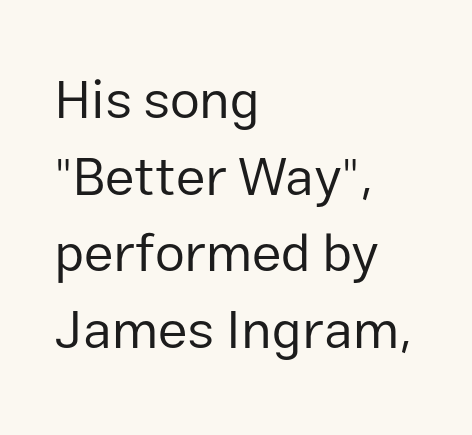
A typesetter would call this proportional, since set widths differ per character. Caption: standard tracking, unaltered. Caption: multi-line text, flush left, ragged right. Type without underlining. Nope, no serifs anywhere on these letters. Nothing heavy about these letters — not bold at all.
